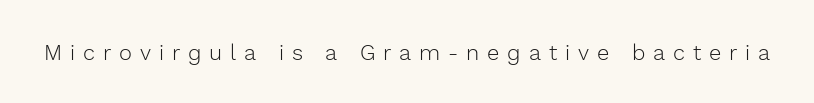
The image shows 22 px text type, upright; set unusually wide letter spacing (+0.36 em), not underlined.
